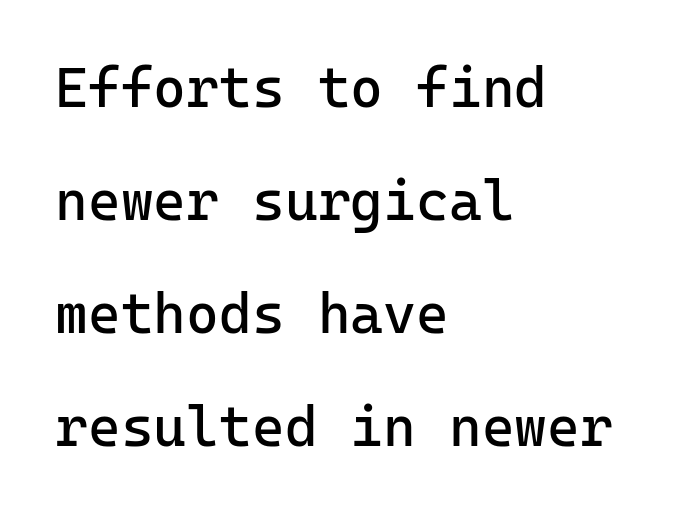
The image shows 56 px regular-weight sans-serif type, upright, monospaced; set left-aligned, loose line spacing (2.02x), normal letter spacing, not underlined; low stroke contrast and a medium x-height.
